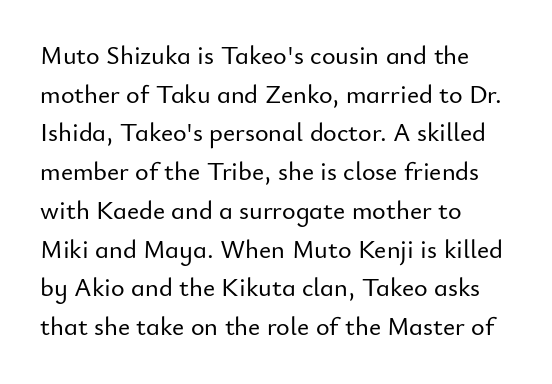
{"italic": "no", "underline": "no", "align": "left", "line_spacing": "normal", "line_spacing_ratio": 1.49, "letter_spacing": "normal", "letter_spacing_em": 0.0, "glyph_px": 26}
